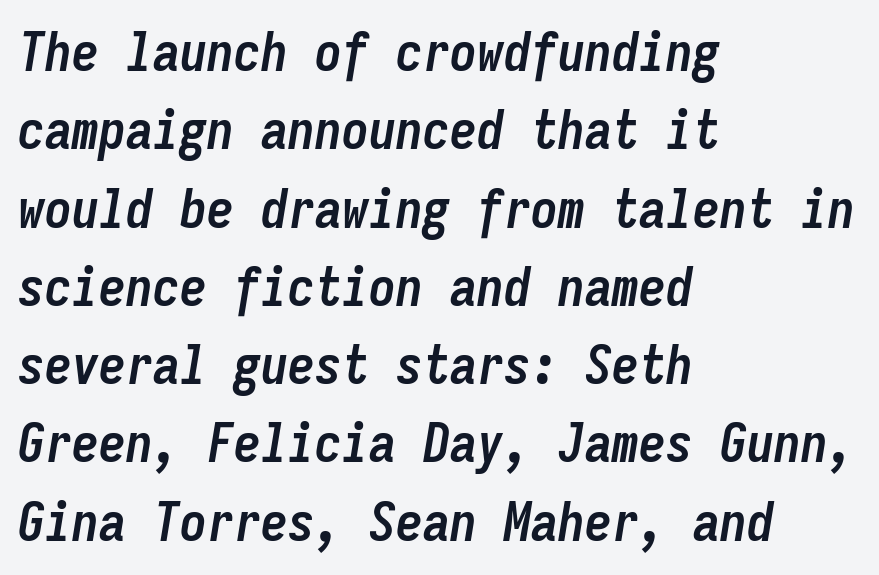
The image shows 54 px semibold, condensed type, italic (leaning right), monospaced; set left-aligned, normal line spacing (1.45x), normal letter spacing, not underlined; low stroke contrast and a medium x-height.
